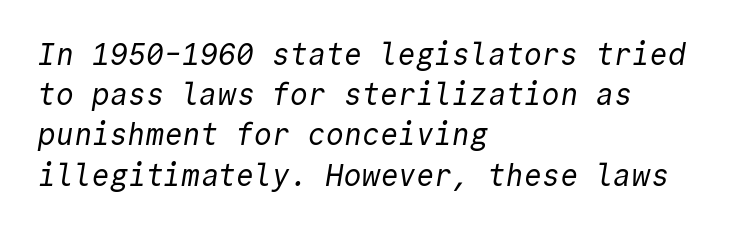
{"serif": "no", "bold": "no", "weight": "regular", "width": "normal", "x_height": "medium", "monospaced": "yes", "underline": "no", "align": "left", "line_spacing": "normal", "line_spacing_ratio": 1.34, "letter_spacing": "normal", "letter_spacing_em": 0.0, "glyph_px": 30}
